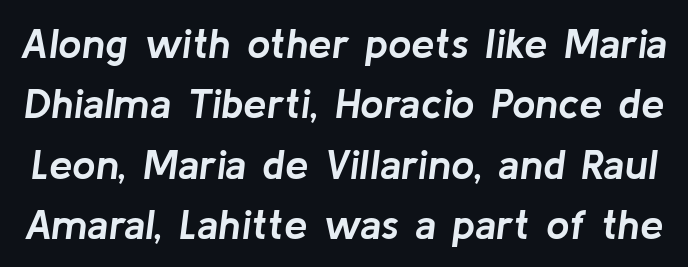
Does extra space separate the letters? No, they use regular spacing. Leading matches the norm, producing a regular column. The passage shown leans; its letterforms are oblique. Beneath every word, the page is bare. Typesetter's note: full bold, strokes at maximum text heaviness. The rendering uses natural spacing where letterforms have individual widths.
